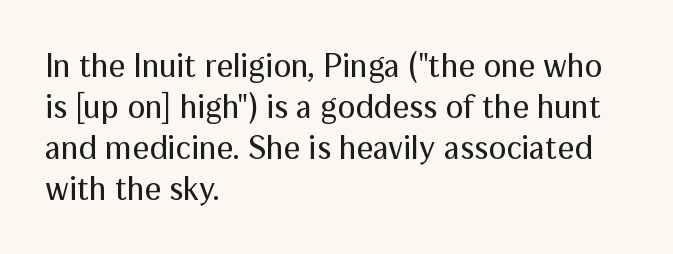
Q: Is the text bold? A: No.
Q: Is the text italic (slanted)? A: No, it is upright.
Q: Is the typeface a serif or a sans-serif typeface? A: Sans-serif.
Q: Is the text underlined? A: No.
Q: How is the paragraph aligned? A: Left-aligned.
Q: Is the spacing between letters normal or unusually wide? A: Normal.
Q: Width (condensed, normal, or wide)? A: Normal.
Q: Stroke contrast? A: Medium.
Q: x-height? A: Medium.
Q: Monospaced? A: No.
